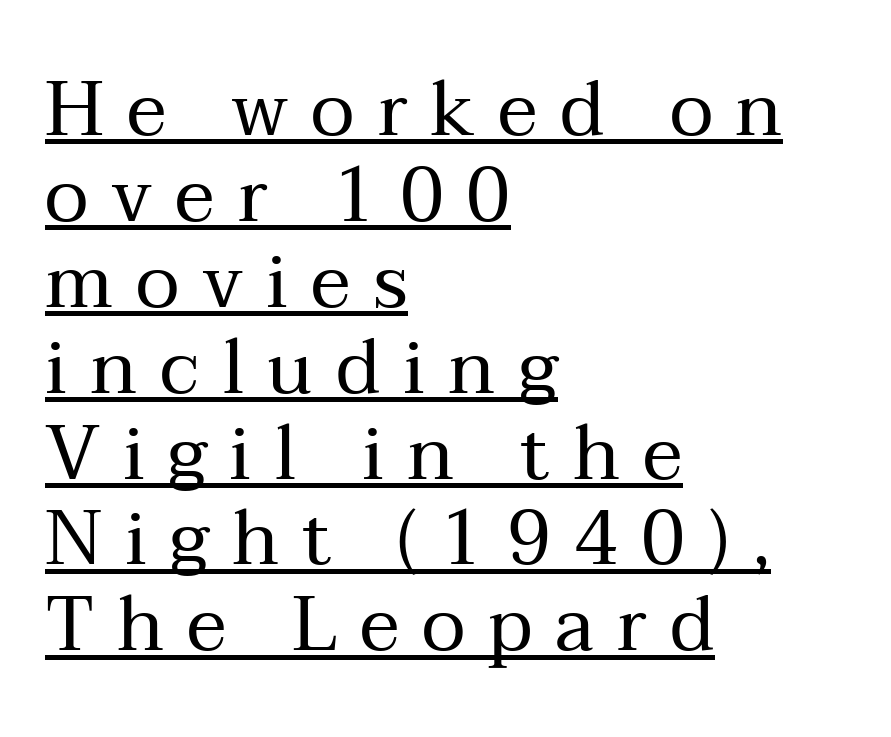
{"serif": "yes", "italic": "no", "bold": "no", "weight": "regular", "width": "normal", "stroke_contrast": "medium", "x_height": "medium", "monospaced": "no", "underline": "yes", "align": "left", "line_spacing": "tight", "line_spacing_ratio": 1.13, "letter_spacing": "wide", "letter_spacing_em": 0.3, "glyph_px": 76}
